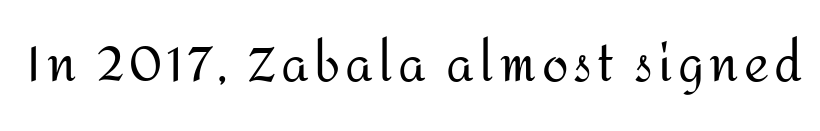
Q: Is the text bold? A: No.
Q: Is the text italic (slanted)? A: No, it is upright.
Q: Is the typeface a serif or a sans-serif typeface? A: Sans-serif.
Q: Is the text underlined? A: No.
Q: Width (condensed, normal, or wide)? A: Normal.
Q: Stroke contrast? A: Medium.
Q: x-height? A: Medium.
Q: Monospaced? A: No.
